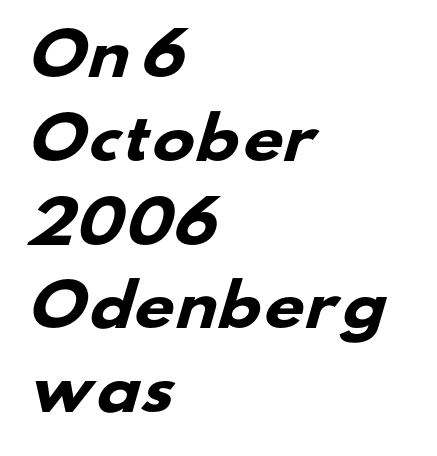
The image shows 57 px heavy, wide sans-serif type; set left-aligned, normal line spacing (1.47x), normal letter spacing, not underlined; low stroke contrast and a small x-height.
